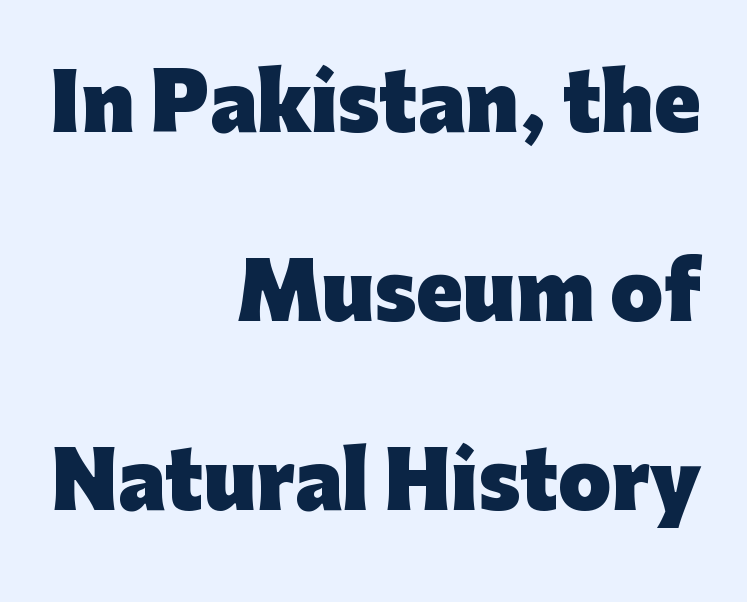
Spacing verdict: proportional, widths tailored to each character. The space directly below the letters is spotless. The passage shown is typeset with a sans-serif family. It's the straight-up-and-down kind of type. Baseline-to-baseline distance is far greater than the letter height. Which margin do the lines hug? The right one — the left edge is uneven.
